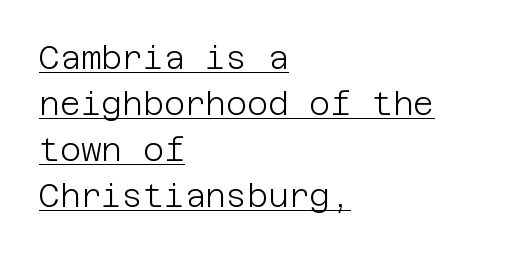
The passage shown is underscored from start to finish. Do the letters lean? They stand straight. Tracking value appears to be zero — textbook default spacing. Baseline-to-baseline distance is the conventional proportion of letter height.
